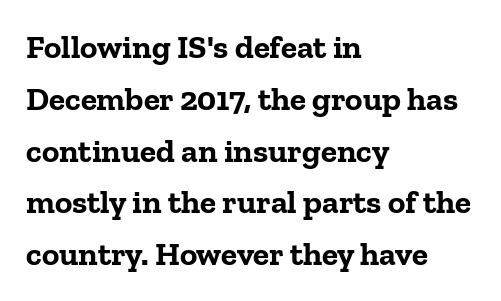
Compared with typical body copy, the letter spacing here is the same. A typesetter would call this proportional, since set widths differ per character. Pretty heavy lettering here — definitely bold. The letters stand straight up with perfectly vertical stems. A typesetter would label this face a serif.
